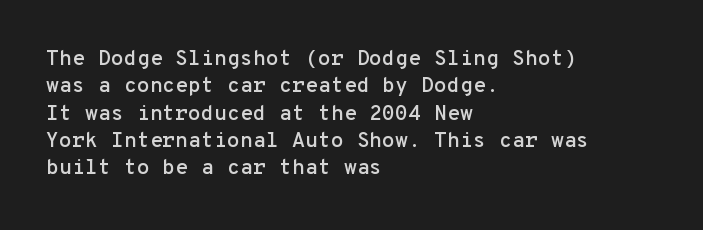
Q: Is the text italic (slanted)? A: No, it is upright.
Q: Is the text underlined? A: No.
Q: How is the paragraph aligned? A: Left-aligned.
Q: Is the spacing between letters normal or unusually wide? A: Normal.
Q: Is the spacing between lines tight, normal or loose? A: Normal.
